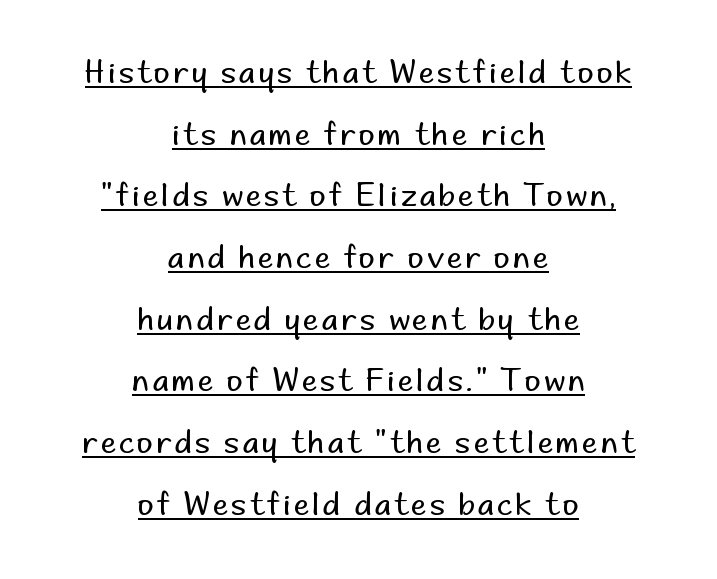
The image shows 31 px regular-weight sans-serif type, upright; set centered, loose line spacing (1.99x), underlined; low stroke contrast and a small x-height.
